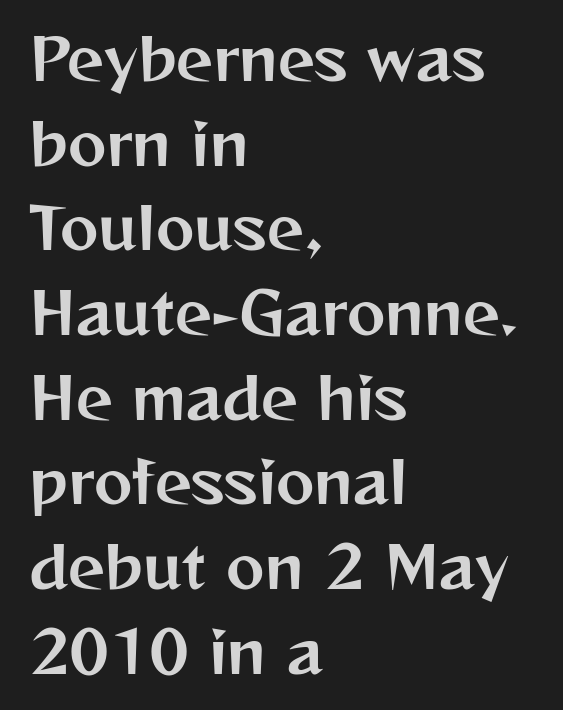
{"serif": "no", "italic": "no", "width": "normal", "stroke_contrast": "medium", "x_height": "medium", "monospaced": "no", "underline": "no", "align": "left", "line_spacing": "normal", "line_spacing_ratio": 1.46, "letter_spacing": "normal", "letter_spacing_em": 0.0, "glyph_px": 58}
